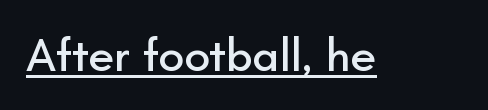
Q: Is the text italic (slanted)? A: No, it is upright.
Q: Is the typeface a serif or a sans-serif typeface? A: Sans-serif.
Q: Is the text underlined? A: Yes.
Q: Is the spacing between letters normal or unusually wide? A: Normal.
Q: Width (condensed, normal, or wide)? A: Normal.
Q: Stroke contrast? A: Low.
Q: x-height? A: Small.
Q: Monospaced? A: No.
